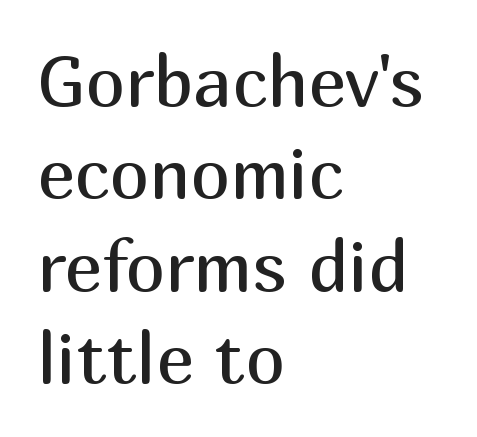
The letters advance in unequal steps, a hallmark of proportional type. The strip under each line holds only bare page. No italicization has been applied; the sample stays upright. No heavy texture on the line: the type isn't bold. Is the letter spacing exaggerated? No — it looks like the ordinary default.
